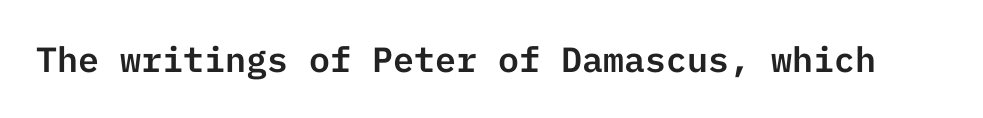
I'd call this a sans setting — the letters go barefoot. Compared with typical body copy, the letter spacing here is the same. A bare baseline throughout the passage. Vertical strokes here are truly vertical.
